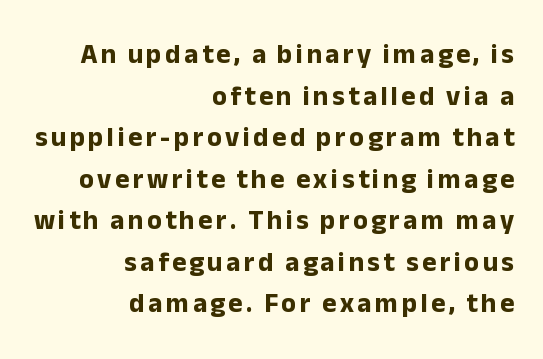
The image shows 27 px bold type, upright; set right-aligned, normal line spacing (1.54x), not underlined.
